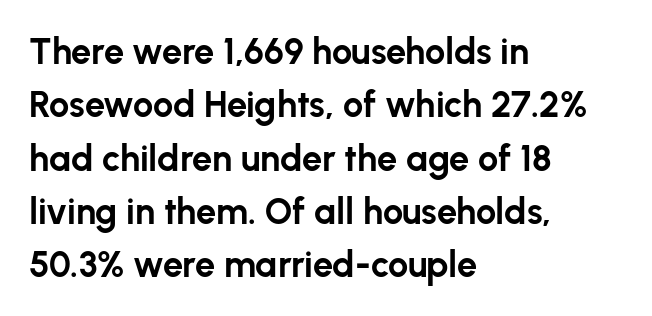
Q: Is the text bold? A: Yes.
Q: Is the text italic (slanted)? A: No, it is upright.
Q: Is the typeface a serif or a sans-serif typeface? A: Sans-serif.
Q: Is the text underlined? A: No.
Q: How is the paragraph aligned? A: Left-aligned.
Q: Is the spacing between letters normal or unusually wide? A: Normal.
Q: Is the spacing between lines tight, normal or loose? A: Normal.
Q: Width (condensed, normal, or wide)? A: Normal.
Q: Stroke contrast? A: Low.
Q: x-height? A: Medium.
Q: Monospaced? A: No.
